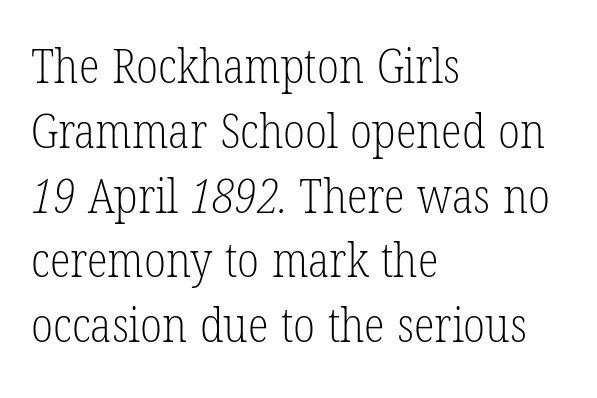
{"serif": "yes", "bold": "no", "weight": "light", "width": "condensed", "stroke_contrast": "low", "x_height": "medium", "monospaced": "no", "underline": "no", "align": "left", "line_spacing": "normal", "line_spacing_ratio": 1.35, "letter_spacing": "normal", "letter_spacing_em": 0.0, "glyph_px": 48}
